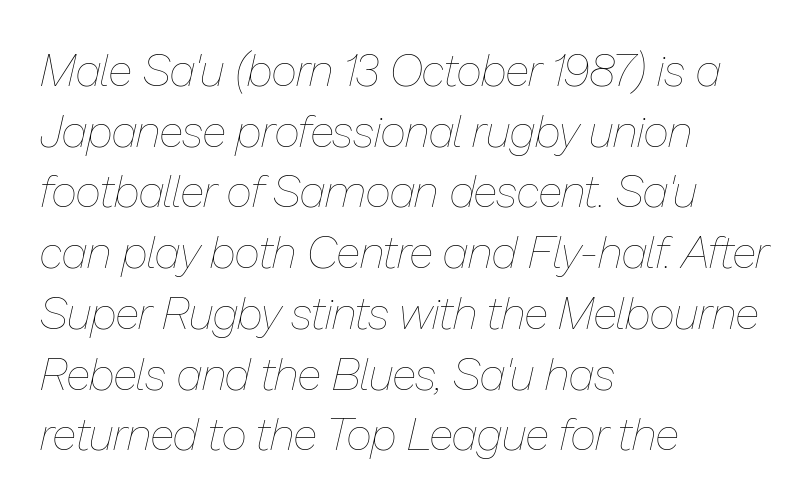
{"italic": "yes", "lean": "right", "slant_degrees": 13, "bold": "no", "weight": "thin", "width": "normal", "stroke_contrast": "low", "x_height": "medium", "monospaced": "no", "underline": "no", "align": "left", "line_spacing": "normal", "line_spacing_ratio": 1.35, "letter_spacing": "normal", "letter_spacing_em": 0.0, "glyph_px": 45}
